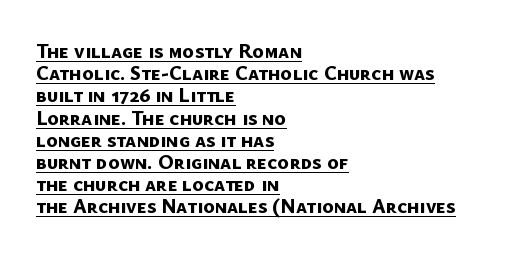
The image shows 20 px bold type; set left-aligned, tight line spacing (1.11x), normal letter spacing, underlined.
